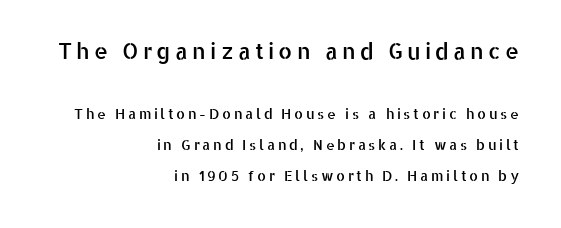
Q: Is the text italic (slanted)? A: No, it is upright.
Q: Is the text underlined? A: No.
Q: How is the paragraph aligned? A: Right-aligned.
Q: Is the spacing between lines tight, normal or loose? A: Loose.
Q: Which block of text is set in a larger size, the first (top) or the second (bottom)? A: The first (top) one.
